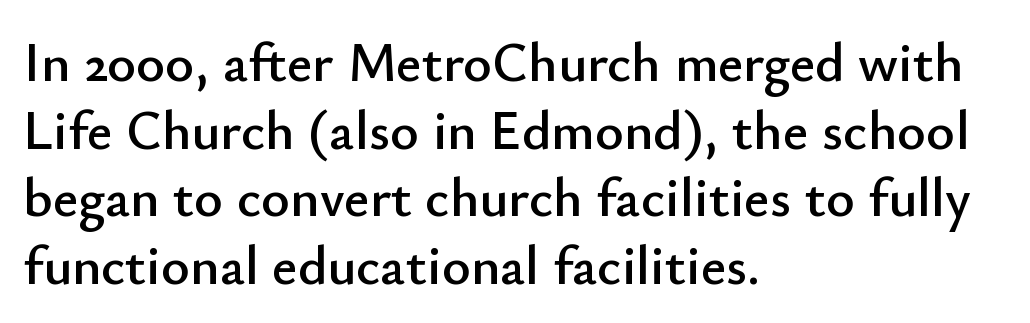
Q: Is the text italic (slanted)? A: No, it is upright.
Q: Is the typeface a serif or a sans-serif typeface? A: Sans-serif.
Q: Is the text underlined? A: No.
Q: How is the paragraph aligned? A: Left-aligned.
Q: Is the spacing between letters normal or unusually wide? A: Normal.
Q: Width (condensed, normal, or wide)? A: Normal.
Q: Stroke contrast? A: Low.
Q: x-height? A: Small.
Q: Monospaced? A: No.
